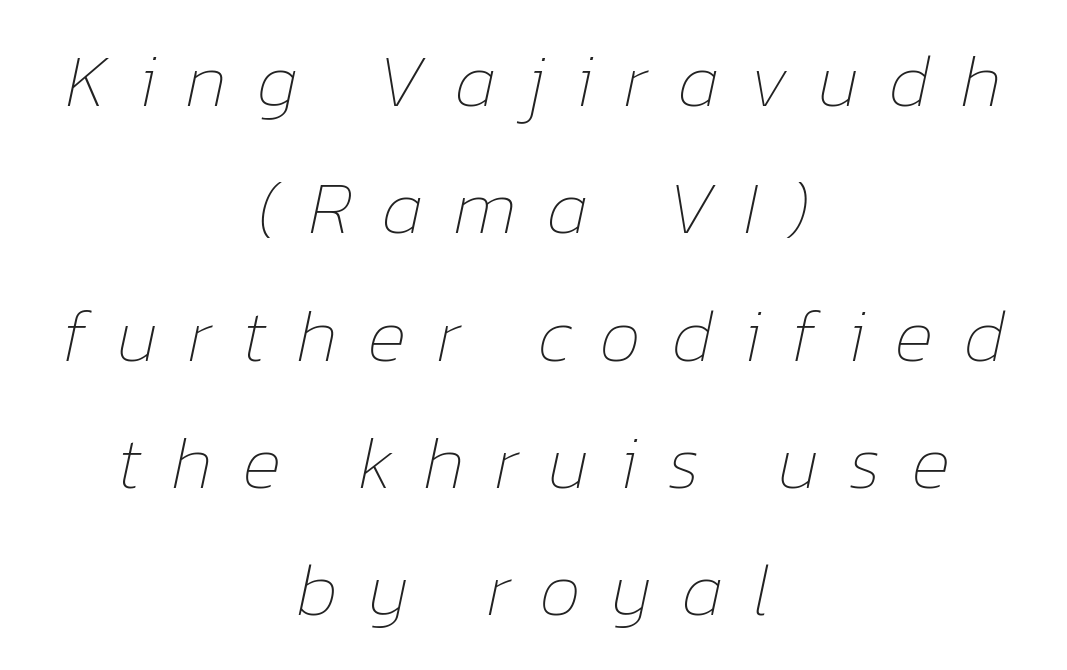
The space directly below the letters is spotless. Tall strokes in this sample are angled rather than plumb. The font is comparable to plain body text, perhaps lighter. The rendering uses natural spacing where letterforms have individual widths.
